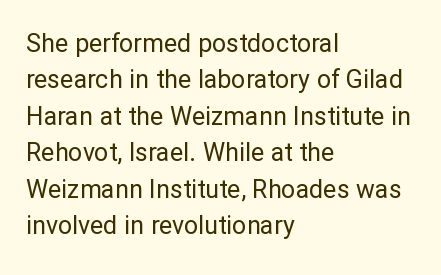
In terms of posture, this sample is upright. The passage shown has conventional tracking throughout. The zone under the glyphs is completely vacant. The lines are quadded left. These glyphs show unthickened strokes, regular width or finer. Rows of type keep a routine distance in the vertical direction.
